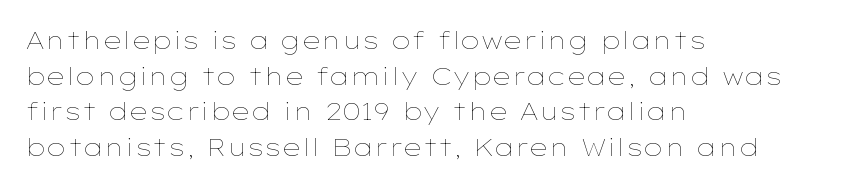
{"italic": "no", "bold": "no", "underline": "no", "align": "left", "line_spacing": "normal", "line_spacing_ratio": 1.48, "letter_spacing": "normal", "letter_spacing_em": 0.0, "glyph_px": 24}
